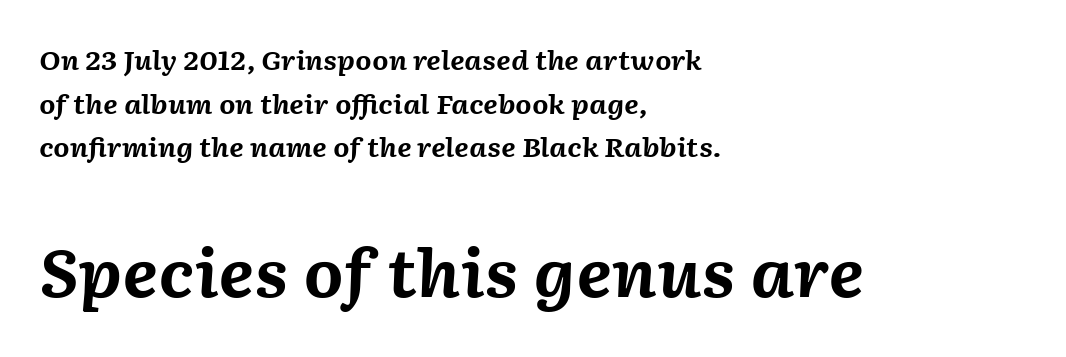
The image shows 64 px bold type, italic (leaning right); set left-aligned, normal line spacing (1.68x), normal letter spacing, not underlined; the second (bottom) block is 2.46x larger; medium stroke contrast and a medium x-height.
